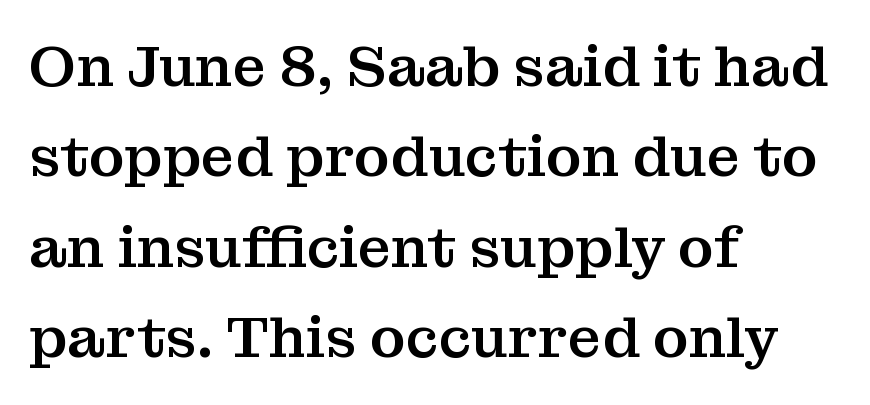
{"serif": "yes", "italic": "no", "width": "normal", "stroke_contrast": "medium", "x_height": "medium", "monospaced": "no", "underline": "no", "align": "left", "line_spacing": "normal", "line_spacing_ratio": 1.56, "letter_spacing": "normal", "letter_spacing_em": 0.0, "glyph_px": 58}
